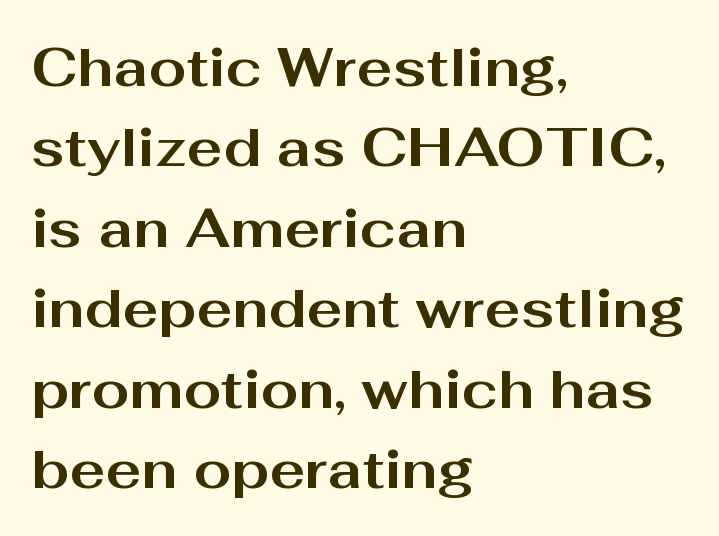
Q: Is the text bold? A: Yes.
Q: Is the text italic (slanted)? A: No, it is upright.
Q: Is the typeface a serif or a sans-serif typeface? A: Sans-serif.
Q: Is the text underlined? A: No.
Q: How is the paragraph aligned? A: Left-aligned.
Q: Is the spacing between letters normal or unusually wide? A: Normal.
Q: Is the spacing between lines tight, normal or loose? A: Normal.
Q: Width (condensed, normal, or wide)? A: Wide.
Q: Stroke contrast? A: Medium.
Q: x-height? A: Medium.
Q: Monospaced? A: No.
